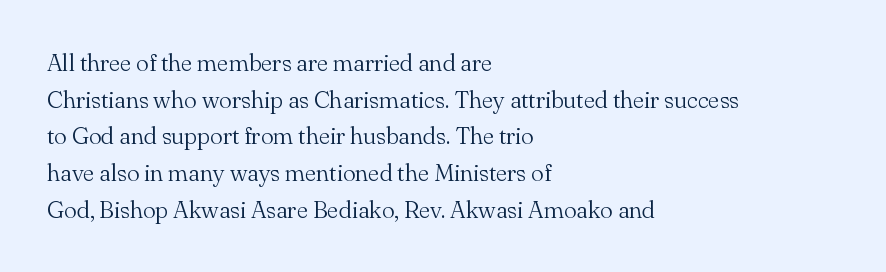
Q: Is the text bold? A: No.
Q: Is the text italic (slanted)? A: No, it is upright.
Q: Is the text underlined? A: No.
Q: How is the paragraph aligned? A: Left-aligned.
Q: Is the spacing between letters normal or unusually wide? A: Normal.
Q: Is the spacing between lines tight, normal or loose? A: Normal.
